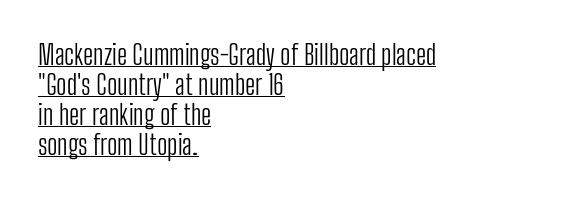
{"italic": "no", "bold": "no", "underline": "yes", "align": "left", "line_spacing": "tight", "line_spacing_ratio": 1.11, "letter_spacing": "normal", "letter_spacing_em": 0.0, "glyph_px": 27}
